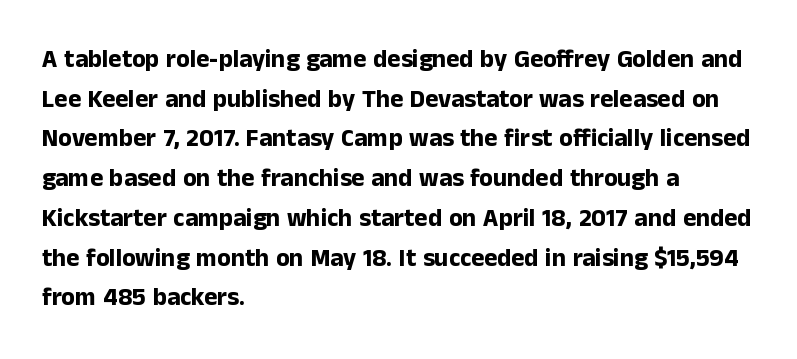
{"italic": "no", "bold": "yes", "underline": "no", "align": "left", "line_spacing": "normal", "line_spacing_ratio": 1.59, "letter_spacing": "normal", "letter_spacing_em": 0.0, "glyph_px": 25}
